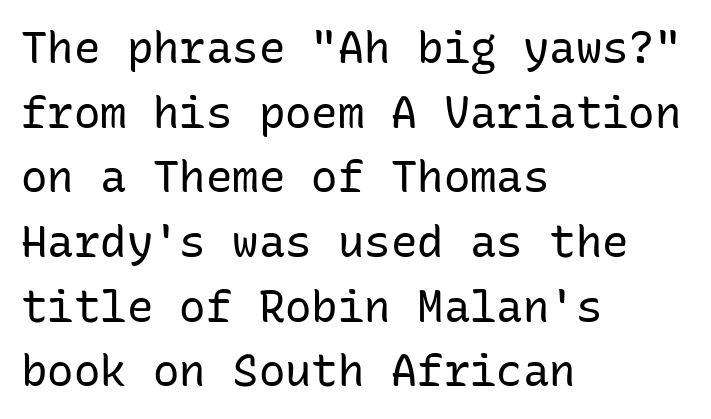
Short and long lines alike share a common starting point at left. Note the uniform advance width — an 'i' takes as much space as an 'm'. Rows of type keep a routine distance in the vertical direction. Nobody touched the tracking dial on this one.
